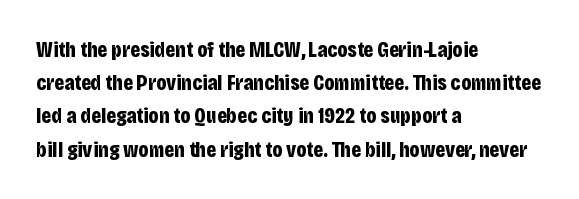
The image shows 22 px bold type, upright; set left-aligned, normal line spacing (1.51x), normal letter spacing, not underlined.
